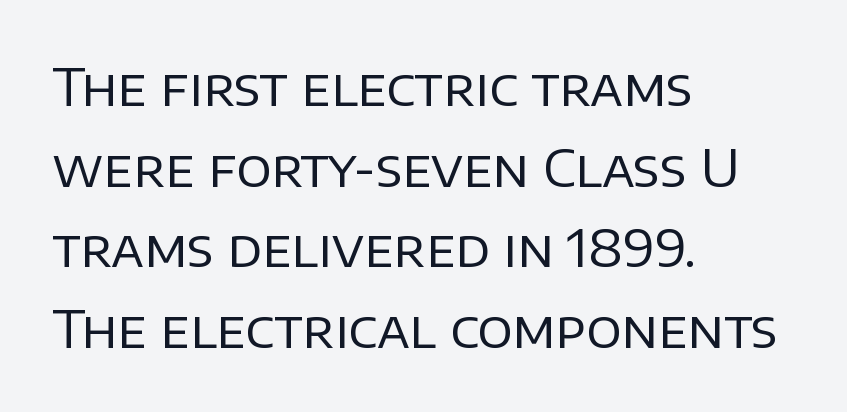
Does the type have serifs? No, each stem ends abruptly. The rendering anchors every line to the left-hand side. Words appear dense and cohesive because spacing is normal. Whoever set this chose a conventional vertical rhythm. A light-to-regular cut is what we see here. The space directly below the letters is spotless.
